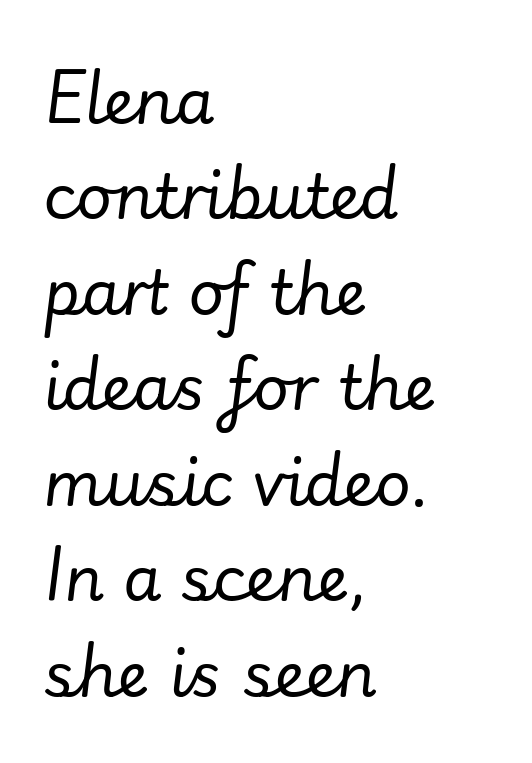
Q: Is the text bold? A: No.
Q: Is the text italic (slanted)? A: Yes, it leans right by about 7 degrees.
Q: Is the text underlined? A: No.
Q: How is the paragraph aligned? A: Left-aligned.
Q: Is the spacing between letters normal or unusually wide? A: Normal.
Q: Is the spacing between lines tight, normal or loose? A: Normal.
Q: Width (condensed, normal, or wide)? A: Normal.
Q: Stroke contrast? A: Low.
Q: x-height? A: Small.
Q: Monospaced? A: No.
